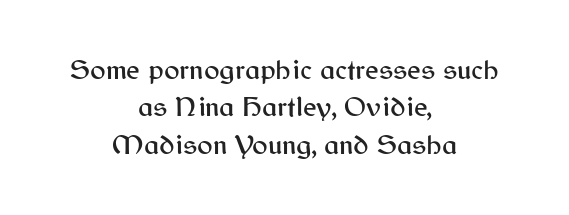
Q: Is the text italic (slanted)? A: No, it is upright.
Q: Is the typeface a serif or a sans-serif typeface? A: Sans-serif.
Q: Is the text underlined? A: No.
Q: How is the paragraph aligned? A: Centered.
Q: Is the spacing between letters normal or unusually wide? A: Normal.
Q: Is the spacing between lines tight, normal or loose? A: Normal.
Q: Width (condensed, normal, or wide)? A: Normal.
Q: Stroke contrast? A: Medium.
Q: x-height? A: Medium.
Q: Monospaced? A: No.
